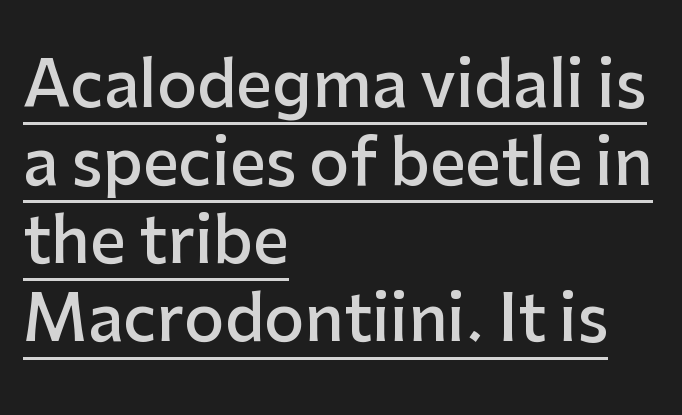
The image shows 63 px semibold sans-serif type, upright; set left-aligned, line spacing 1.24x, normal letter spacing, underlined; low stroke contrast and a medium x-height.
